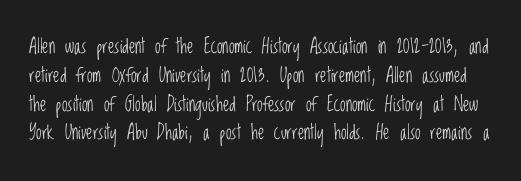
Q: Is the text bold? A: No.
Q: Is the text italic (slanted)? A: No, it is upright.
Q: Is the text underlined? A: No.
Q: Is the spacing between letters normal or unusually wide? A: Normal.
Q: Is the spacing between lines tight, normal or loose? A: Normal.
